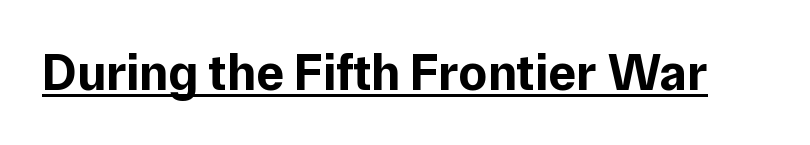
{"serif": "no", "italic": "no", "bold": "yes", "weight": "bold", "width": "normal", "stroke_contrast": "low", "x_height": "medium", "monospaced": "no", "underline": "yes", "letter_spacing": "normal", "letter_spacing_em": 0.0, "glyph_px": 52}
